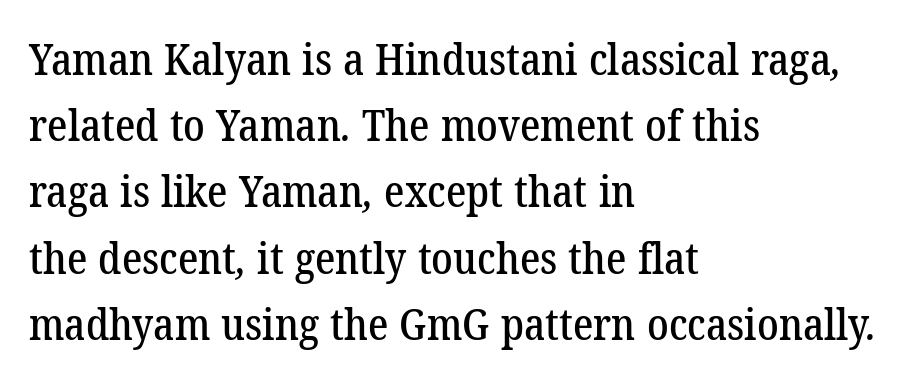
The image shows 43 px serif type; set left-aligned, normal line spacing (1.54x), normal letter spacing, not underlined; low stroke contrast and a medium x-height.
